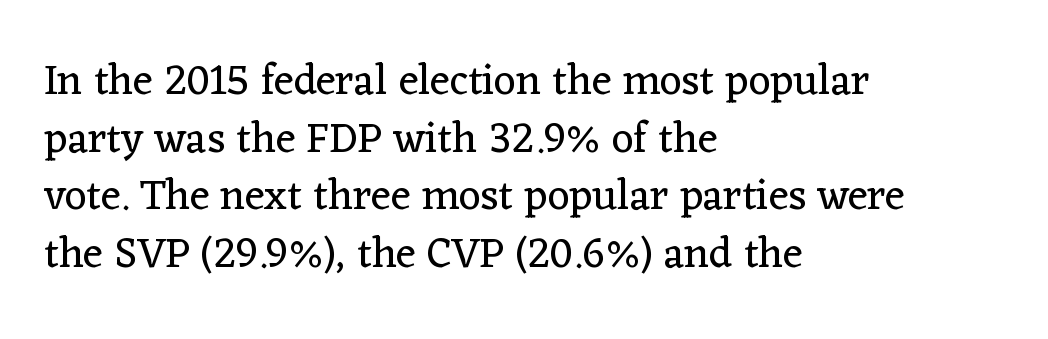
The image shows 43 px regular-weight serif type, upright; set left-aligned, normal line spacing (1.34x), normal letter spacing, not underlined; low stroke contrast and a medium x-height.
